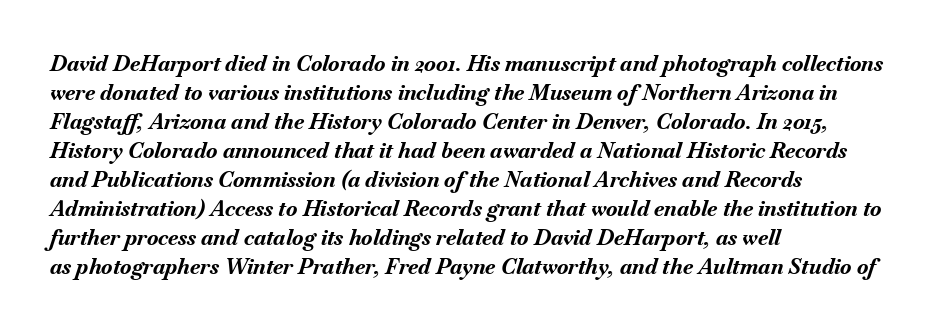
Left-aligned paragraph, ragged on the right. This sample uses an oblique cut, with every glyph tilted off the vertical. Check under the words: just untouched page. Each glyph is drawn with heavy, bold strokes. Is the letter spacing exaggerated? No — it looks like the ordinary default. A typesetter would call this leading conventional body-copy spacing.
